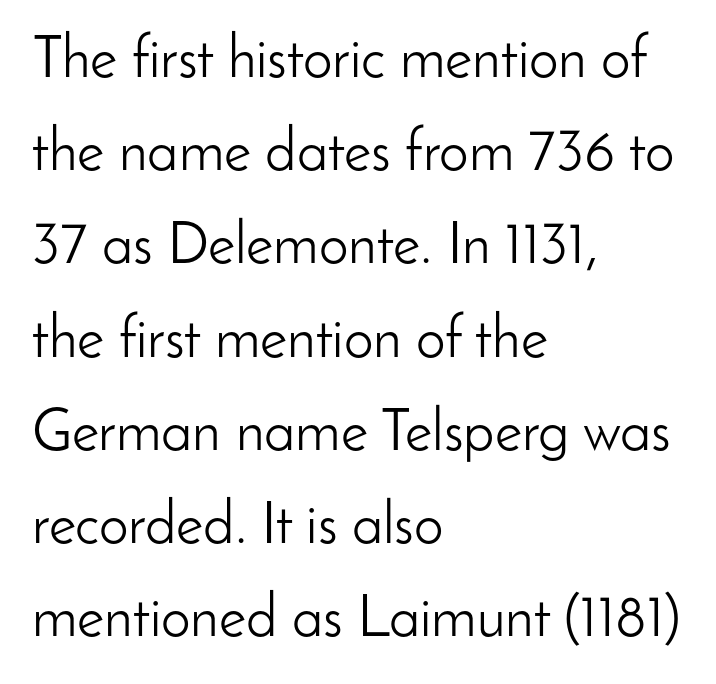
Are there feet on the stems? There aren't — it's a sans. The letters look calm and open, with moderate or lighter stems. The passage shown stacks its lines at a standard gap. Looks like regular typesetting: each glyph gets only the width it needs. It's the straight-up-and-down kind of type.
